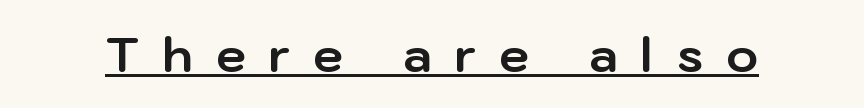
{"serif": "no", "italic": "no", "bold": "yes", "weight": "bold", "width": "normal", "stroke_contrast": "low", "x_height": "medium", "monospaced": "no", "underline": "yes", "letter_spacing": "wide", "letter_spacing_em": 0.49, "glyph_px": 48}
